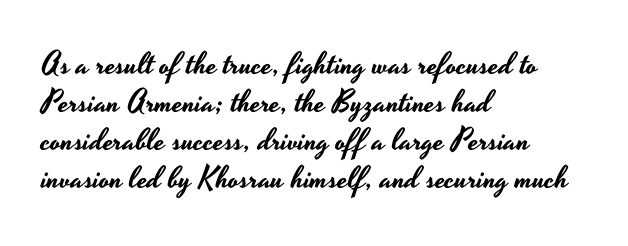
{"serif": "no", "width": "wide", "stroke_contrast": "low", "x_height": "small", "monospaced": "no", "underline": "no", "align": "left", "line_spacing_ratio": 1.23, "letter_spacing": "normal", "letter_spacing_em": 0.0, "glyph_px": 31}
